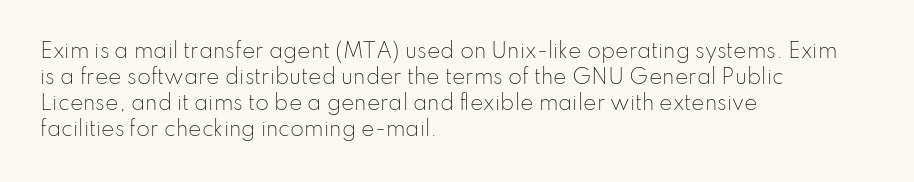
The image shows 20 px text type, upright; set left-aligned, normal line spacing (1.3x), normal letter spacing, not underlined.
